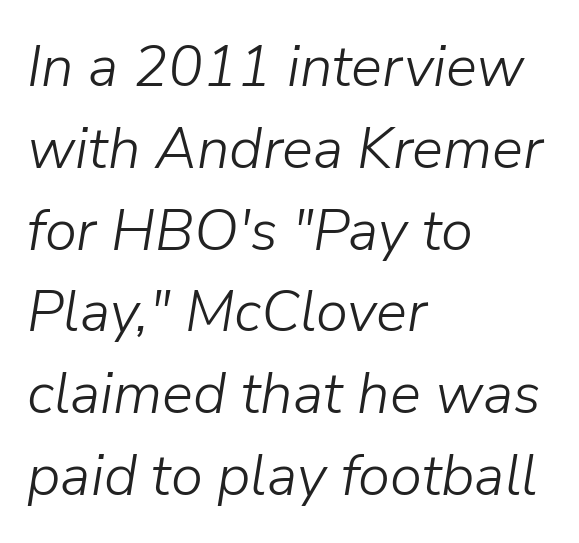
The image shows 58 px light type, italic (leaning right); set left-aligned, normal line spacing (1.41x), normal letter spacing, not underlined; low stroke contrast and a medium x-height.
